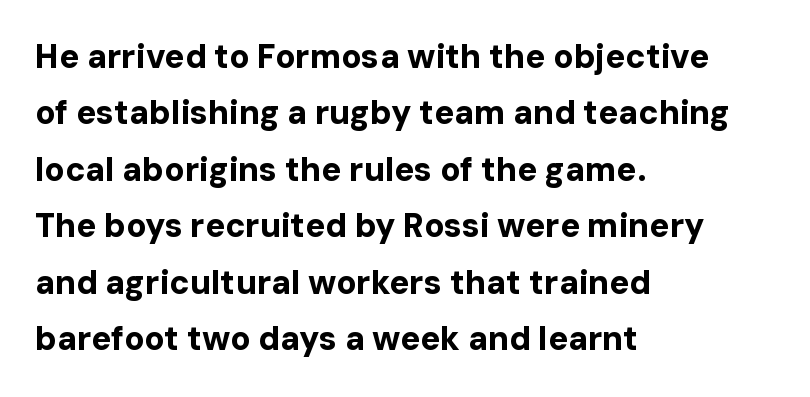
{"serif": "no", "italic": "no", "bold": "yes", "weight": "bold", "width": "normal", "stroke_contrast": "low", "x_height": "medium", "monospaced": "no", "underline": "no", "align": "left", "line_spacing_ratio": 1.71, "letter_spacing": "normal", "letter_spacing_em": 0.0, "glyph_px": 33}
